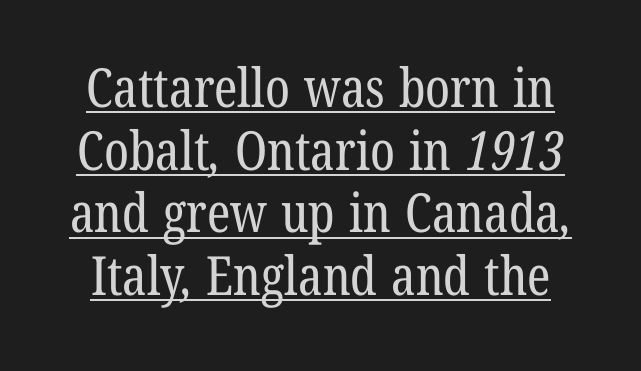
{"serif": "yes", "bold": "no", "weight": "regular", "width": "condensed", "stroke_contrast": "low", "x_height": "medium", "monospaced": "no", "underline": "yes", "line_spacing_ratio": 1.16, "letter_spacing": "normal", "letter_spacing_em": 0.0, "glyph_px": 54}
